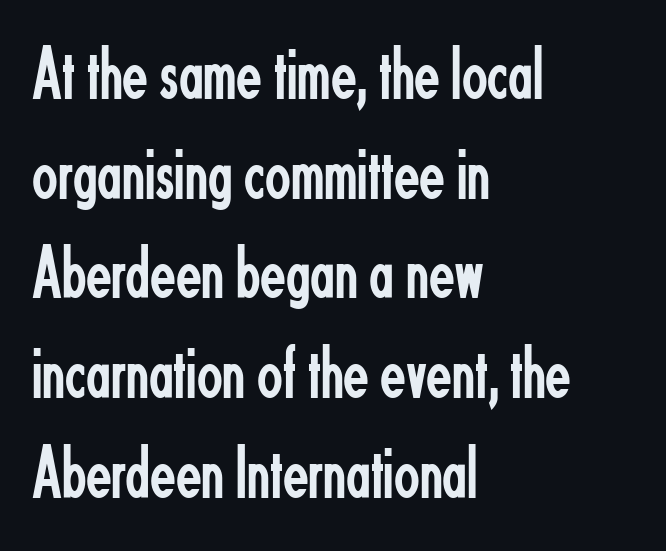
Q: Is the text bold? A: No.
Q: Is the text italic (slanted)? A: No, it is upright.
Q: Is the typeface a serif or a sans-serif typeface? A: Sans-serif.
Q: Is the text underlined? A: No.
Q: How is the paragraph aligned? A: Left-aligned.
Q: Is the spacing between letters normal or unusually wide? A: Normal.
Q: Is the spacing between lines tight, normal or loose? A: Normal.
Q: Width (condensed, normal, or wide)? A: Condensed.
Q: Stroke contrast? A: Low.
Q: x-height? A: Small.
Q: Monospaced? A: No.
